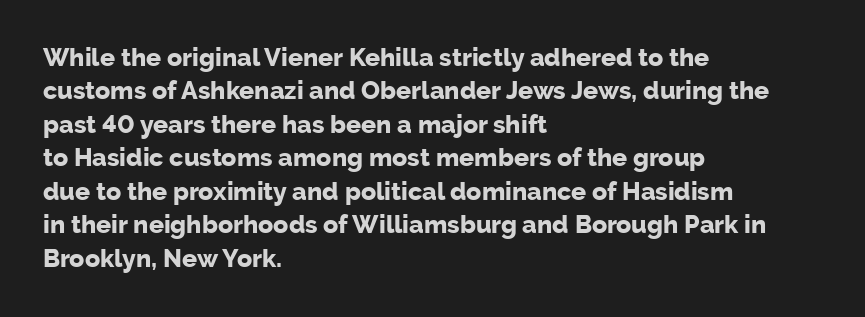
The image shows 25 px bold type, upright; set left-aligned, normal line spacing (1.34x), normal letter spacing, not underlined.
